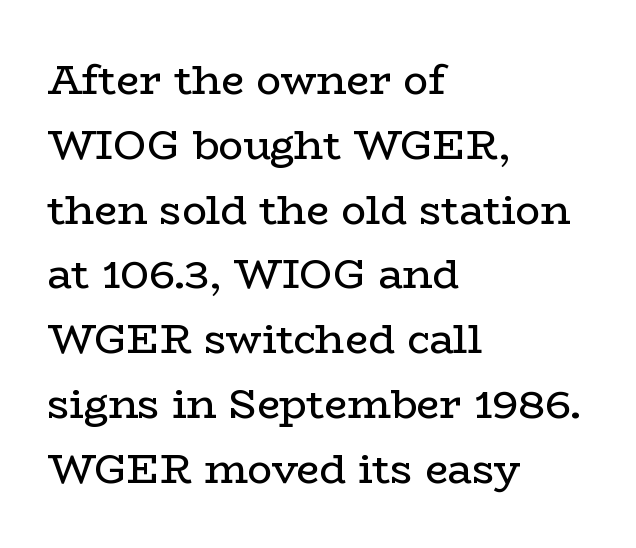
{"serif": "yes", "italic": "no", "bold": "no", "weight": "regular", "width": "wide", "stroke_contrast": "low", "x_height": "medium", "monospaced": "no", "underline": "no", "align": "left", "line_spacing": "normal", "line_spacing_ratio": 1.58, "letter_spacing": "normal", "letter_spacing_em": 0.0, "glyph_px": 41}
